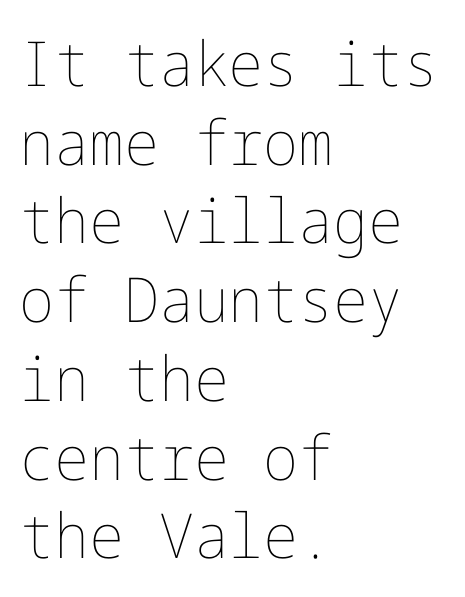
Q: Is the text bold? A: No.
Q: Is the text italic (slanted)? A: No, it is upright.
Q: Is the text underlined? A: No.
Q: How is the paragraph aligned? A: Left-aligned.
Q: Is the spacing between letters normal or unusually wide? A: Normal.
Q: Is the spacing between lines tight, normal or loose? A: Normal.
Q: Width (condensed, normal, or wide)? A: Normal.
Q: Stroke contrast? A: Low.
Q: x-height? A: Medium.
